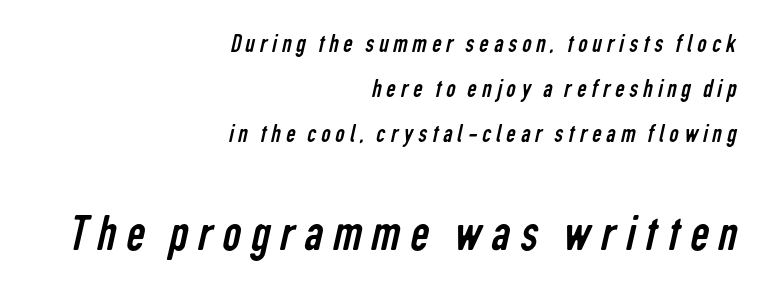
The image shows 52 px regular-weight, condensed sans-serif type; set right-aligned, line spacing 1.74x, not underlined; the second (bottom) block is 2.0x larger; low stroke contrast and a medium x-height.
